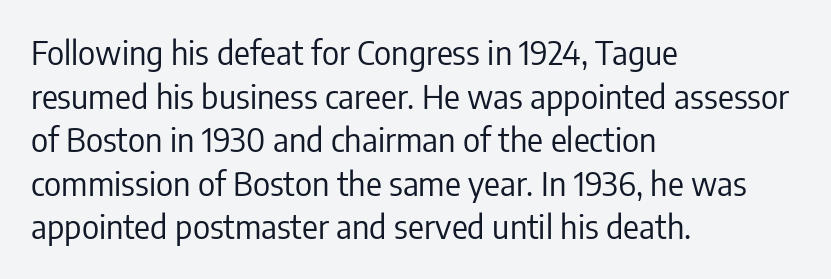
The image shows 33 px regular-weight, condensed sans-serif type, upright; set left-aligned, normal line spacing (1.32x), normal letter spacing, not underlined; low stroke contrast and a medium x-height.
